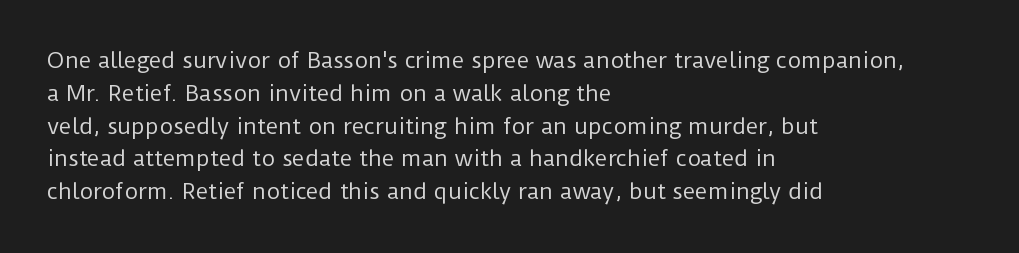
The image shows 21 px text type, upright; set left-aligned, normal line spacing (1.56x), normal letter spacing, not underlined.
